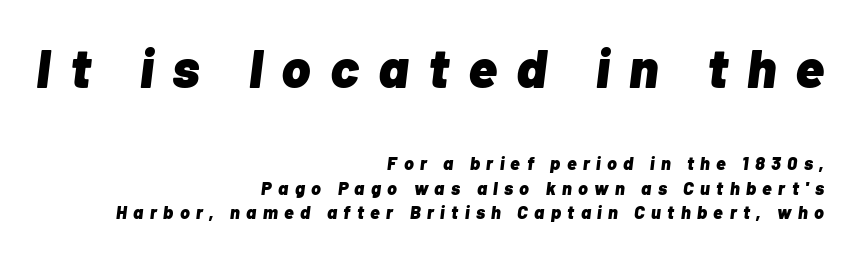
Q: Is the text bold? A: Yes.
Q: Is the text italic (slanted)? A: Yes, it leans right by about 7 degrees.
Q: Is the text underlined? A: No.
Q: How is the paragraph aligned? A: Right-aligned.
Q: Is the spacing between letters normal or unusually wide? A: Unusually wide.
Q: Is the spacing between lines tight, normal or loose? A: Normal.
Q: Which block of text is set in a larger size, the first (top) or the second (bottom)? A: The first (top) one.
Q: Width (condensed, normal, or wide)? A: Normal.
Q: Stroke contrast? A: Low.
Q: x-height? A: Medium.
Q: Monospaced? A: No.
